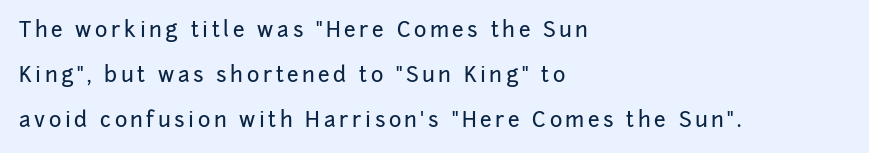
The zone under the glyphs is completely vacant. Visually the block forms a straight wall on the left and a jagged coastline on the right. Each new line begins a long way beneath the previous one. No italicization has been applied; the sample stays upright.
